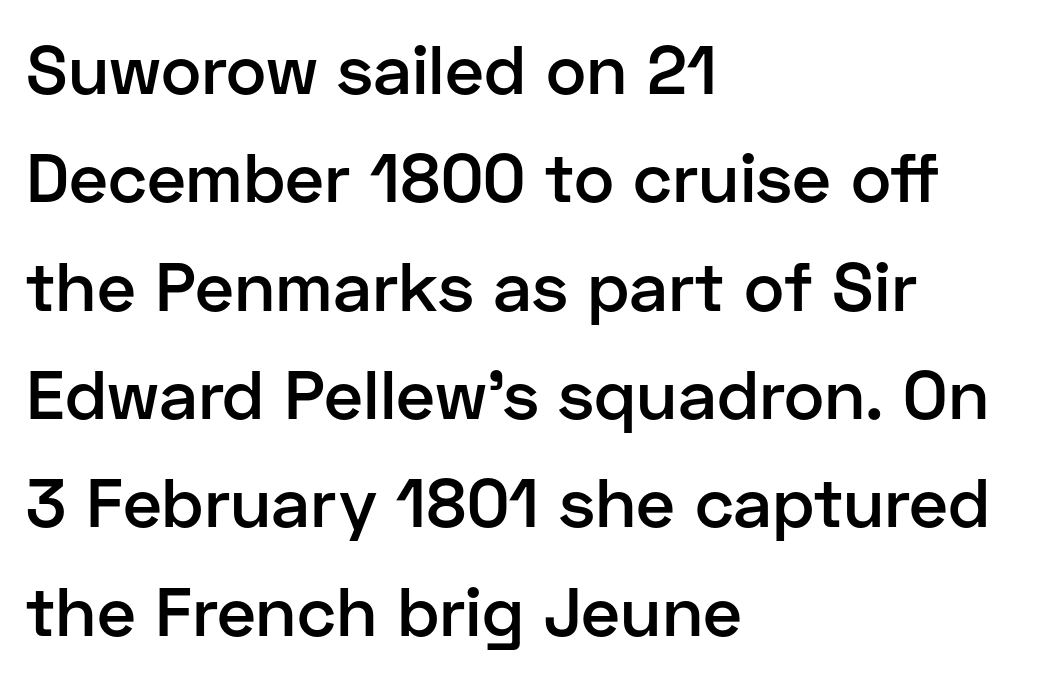
The image shows 69 px semibold sans-serif type, upright; set left-aligned, normal line spacing (1.57x), normal letter spacing, not underlined; low stroke contrast and a medium x-height.
